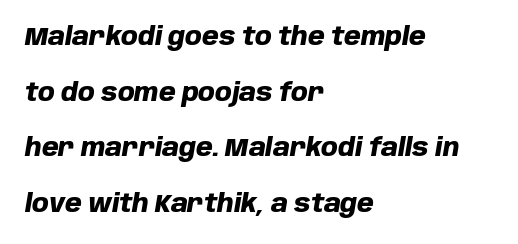
{"italic": "yes", "lean": "right", "slant_degrees": 10, "bold": "yes", "underline": "no", "align": "left", "line_spacing": "loose", "line_spacing_ratio": 2.32, "letter_spacing": "normal", "letter_spacing_em": 0.0, "glyph_px": 24}
